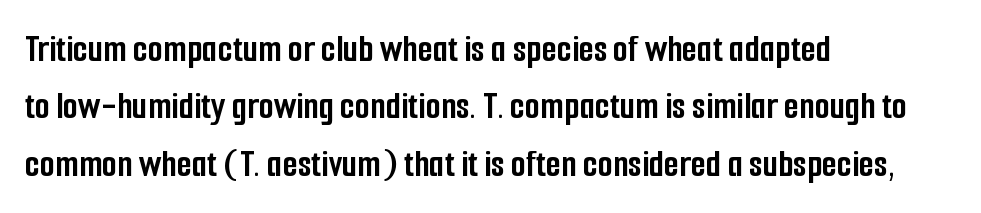
{"serif": "no", "italic": "no", "bold": "yes", "weight": "semibold", "width": "condensed", "stroke_contrast": "low", "x_height": "medium", "monospaced": "no", "underline": "no", "align": "left", "line_spacing": "normal", "line_spacing_ratio": 1.47, "letter_spacing": "normal", "letter_spacing_em": 0.0, "glyph_px": 39}
